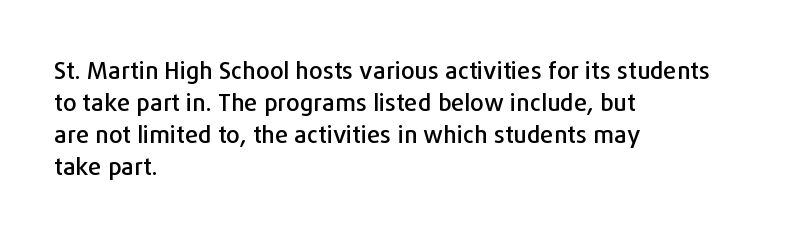
No italicization has been applied; the sample stays upright. The vertical gap from one line to the next is medium. Standard letterfit; no display-style spreading of the glyphs. The passage is arranged the way most books set body copy — flush left. Rule under the text: the space is simply empty.
